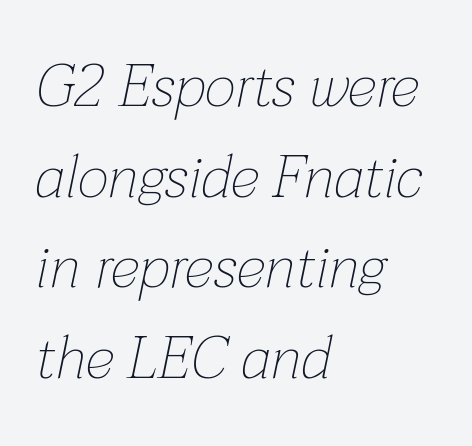
Each letter keeps its own natural width here, so spacing adapts to shape. These lines are set flush left with a ragged right edge. This is not heavy type; no bold has been used. There is no visible air inserted between adjacent glyphs. A bare baseline throughout the passage. This sample keeps an unexceptional amount of space between lines.
